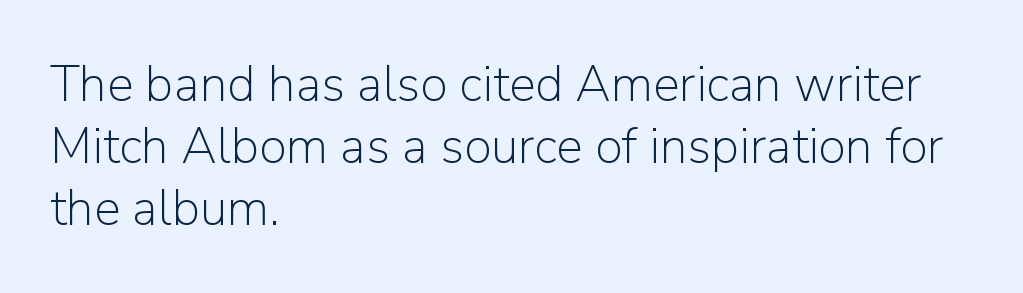
The image shows 50 px light sans-serif type, upright; set left-aligned, line spacing 1.24x, normal letter spacing, not underlined; low stroke contrast and a medium x-height.
